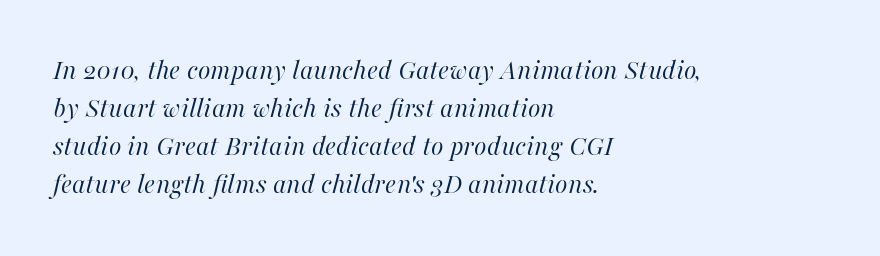
The image shows 29 px regular-weight type, italic (leaning right); set left-aligned, normal line spacing (1.31x), normal letter spacing, not underlined; high stroke contrast and a medium x-height.
